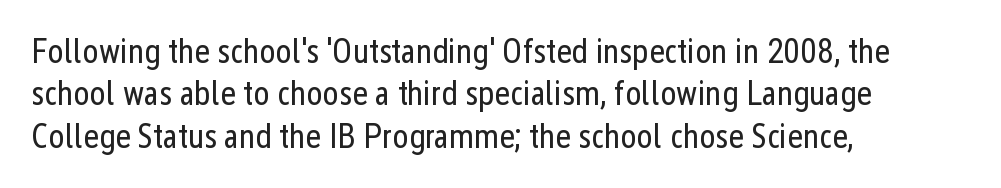
Look at the bottom of the vertical strokes: they stop flat, with no serifs. The letterforms sit shoulder to shoulder at normal distance. How would I describe the line gaps? Plain and ordinary. The letters advance in unequal steps, a hallmark of proportional type. Just letters on the line, the space beneath them empty.
